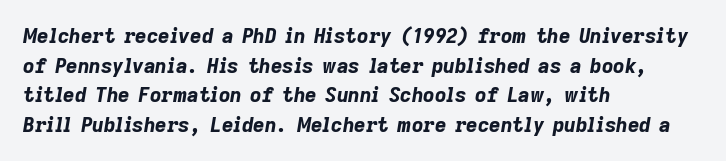
{"italic": "yes", "lean": "right", "slant_degrees": 9, "bold": "yes", "underline": "no", "align": "left", "line_spacing": "normal", "line_spacing_ratio": 1.48, "letter_spacing": "normal", "letter_spacing_em": 0.0, "glyph_px": 20}
